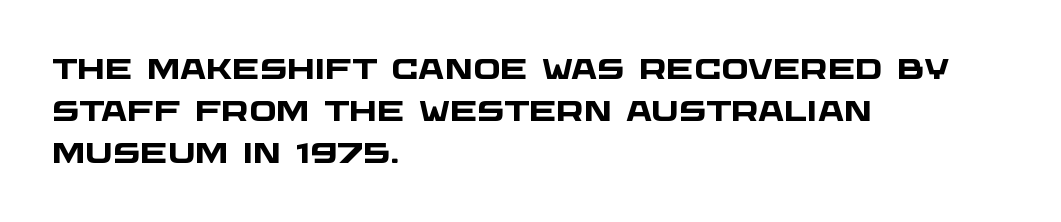
Q: Is the text bold? A: Yes.
Q: Is the typeface a serif or a sans-serif typeface? A: Sans-serif.
Q: Is the text underlined? A: No.
Q: How is the paragraph aligned? A: Left-aligned.
Q: Is the spacing between letters normal or unusually wide? A: Normal.
Q: Is the spacing between lines tight, normal or loose? A: Normal.
Q: Width (condensed, normal, or wide)? A: Wide.
Q: Stroke contrast? A: Low.
Q: x-height? A: Large.
Q: Monospaced? A: No.
